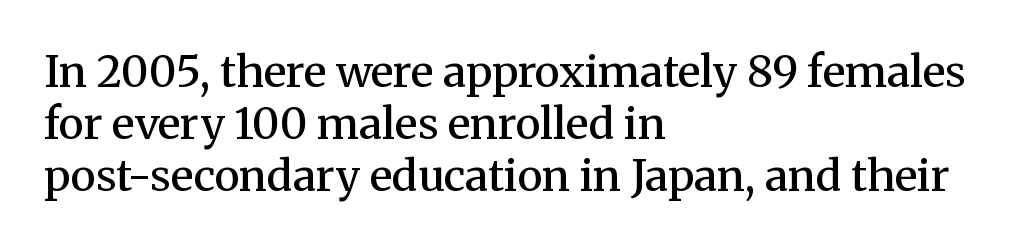
A typesetter would call this proportional, since set widths differ per character. A typesetter would label this face a serif. Characters follow at the spacing the type designer built in. Is the type bold? Partly — it's a semibold, heavier than regular but not fully bold. Quick note: underline off. Is there any slant? The stems are plumb.
